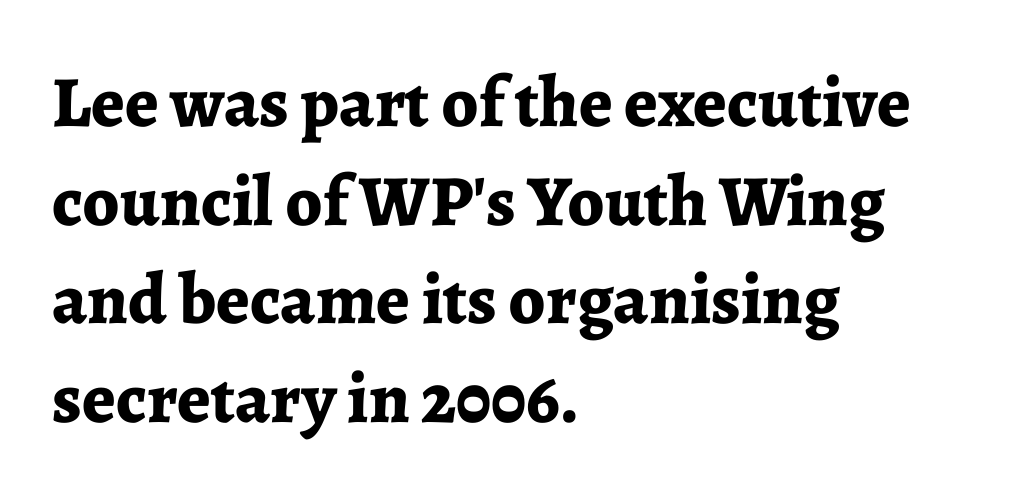
{"serif": "yes", "italic": "no", "bold": "yes", "weight": "bold", "width": "normal", "stroke_contrast": "low", "x_height": "medium", "monospaced": "no", "underline": "no", "align": "left", "line_spacing": "normal", "line_spacing_ratio": 1.37, "letter_spacing": "normal", "letter_spacing_em": 0.0, "glyph_px": 72}
